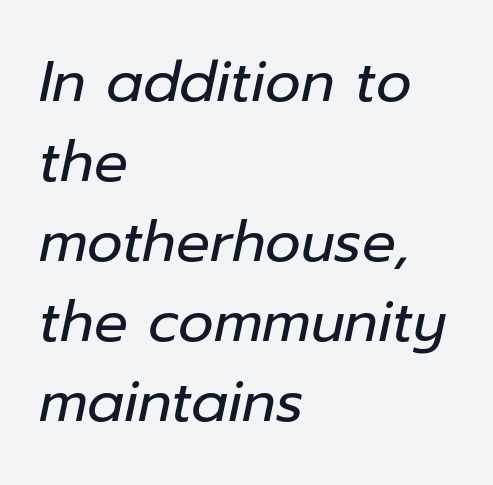
The image shows 56 px regular-weight type, italic (leaning right); set left-aligned, normal line spacing (1.43x), normal letter spacing, not underlined; low stroke contrast and a medium x-height.
